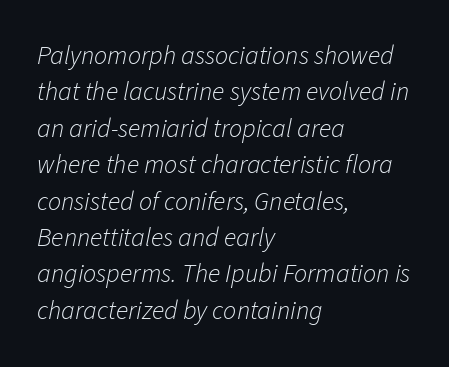
Q: Is the text bold? A: No.
Q: Is the text italic (slanted)? A: Yes, it leans right by about 11 degrees.
Q: Is the text underlined? A: No.
Q: How is the paragraph aligned? A: Left-aligned.
Q: Is the spacing between letters normal or unusually wide? A: Normal.
Q: Is the spacing between lines tight, normal or loose? A: Normal.
